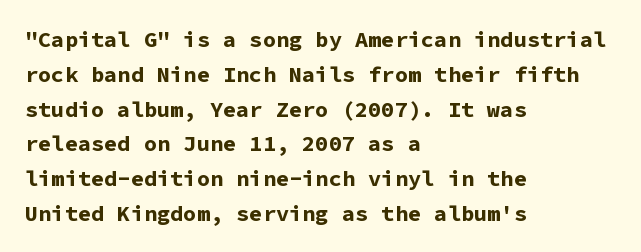
Q: Is the text bold? A: Yes.
Q: Is the text italic (slanted)? A: No, it is upright.
Q: Is the text underlined? A: No.
Q: How is the paragraph aligned? A: Left-aligned.
Q: Is the spacing between letters normal or unusually wide? A: Normal.
Q: Is the spacing between lines tight, normal or loose? A: Normal.
